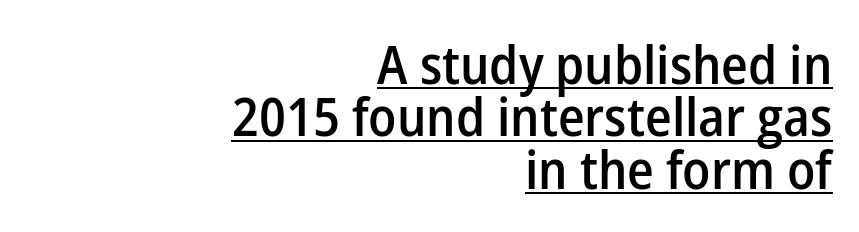
Compared with undecorated copy, this sample adds a rule below the words. A typesetter would call this leading minimal, almost set solid. The letters sit at their default tracking, neither squeezed nor spread. The text block is weighted toward the right margin, trailing off unevenly leftward. Check where the strokes stop: nothing finishes them off — pure sans.
